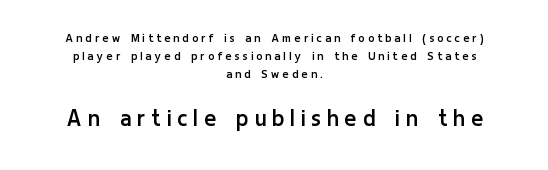
{"italic": "no", "bold": "no", "underline": "no", "align": "center", "line_spacing": "normal", "line_spacing_ratio": 1.28, "letter_spacing": "wide", "letter_spacing_em": 0.26, "larger_block": "second", "size_ratio": 1.93, "glyph_px": 27}
